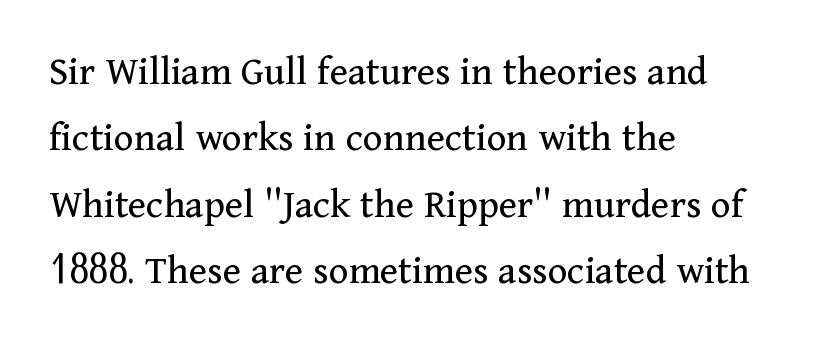
Ordinary non-slanted type is in use. Successive baselines arrive at the customary interval. Font category for this specimen: serif. The passage shown is typed in a proportional face where columns would drift.
